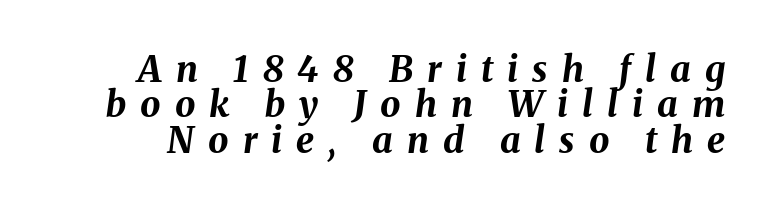
Q: Is the text bold? A: Yes.
Q: Is the text italic (slanted)? A: Yes, it leans right by about 8 degrees.
Q: Is the text underlined? A: No.
Q: Is the spacing between letters normal or unusually wide? A: Unusually wide.
Q: Is the spacing between lines tight, normal or loose? A: Tight.
Q: Width (condensed, normal, or wide)? A: Normal.
Q: Stroke contrast? A: Medium.
Q: x-height? A: Medium.
Q: Monospaced? A: No.
